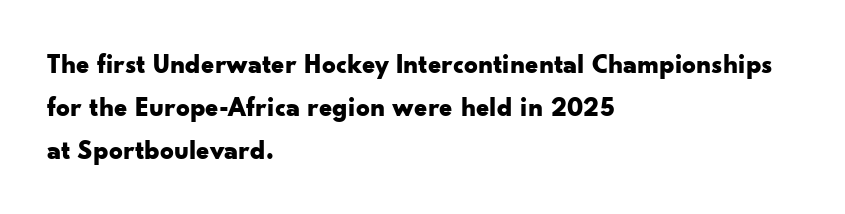
{"italic": "no", "bold": "yes", "underline": "no", "align": "left", "line_spacing": "normal", "line_spacing_ratio": 1.6, "letter_spacing": "normal", "letter_spacing_em": 0.0, "glyph_px": 27}
